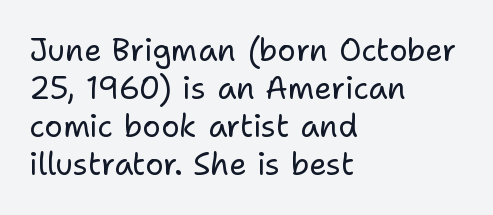
{"serif": "no", "italic": "no", "bold": "no", "weight": "regular", "width": "normal", "stroke_contrast": "low", "x_height": "medium", "monospaced": "no", "underline": "no", "align": "left", "line_spacing_ratio": 1.23, "letter_spacing": "normal", "letter_spacing_em": 0.0, "glyph_px": 31}
